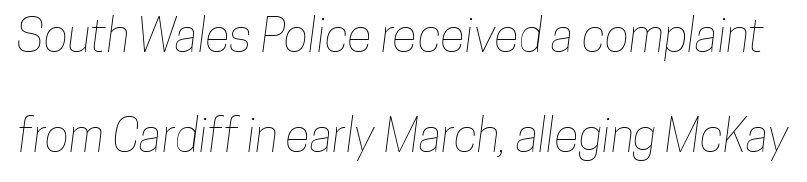
{"width": "condensed", "stroke_contrast": "low", "x_height": "medium", "monospaced": "no", "underline": "no", "line_spacing": "loose", "line_spacing_ratio": 2.18, "letter_spacing": "normal", "letter_spacing_em": 0.0, "glyph_px": 46}
